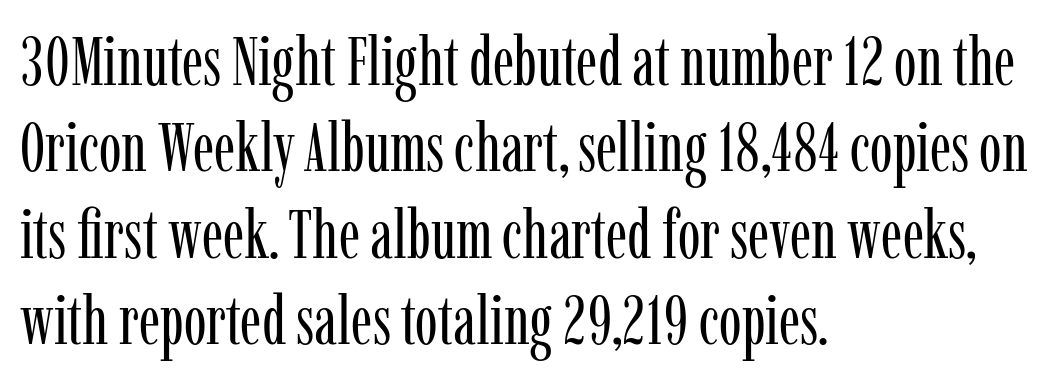
Q: Is the text bold? A: No.
Q: Is the text italic (slanted)? A: No, it is upright.
Q: Is the typeface a serif or a sans-serif typeface? A: Serif.
Q: Is the text underlined? A: No.
Q: How is the paragraph aligned? A: Left-aligned.
Q: Is the spacing between letters normal or unusually wide? A: Normal.
Q: Is the spacing between lines tight, normal or loose? A: Normal.
Q: Width (condensed, normal, or wide)? A: Condensed.
Q: Stroke contrast? A: Low.
Q: x-height? A: Medium.
Q: Monospaced? A: No.
